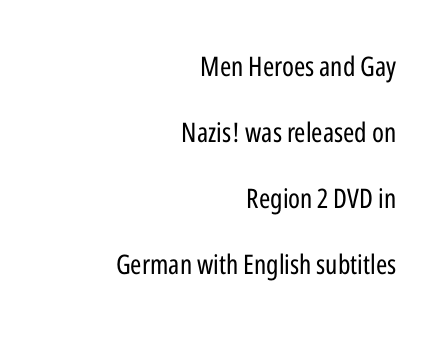
Q: Is the text bold? A: No.
Q: Is the text italic (slanted)? A: No, it is upright.
Q: Is the text underlined? A: No.
Q: How is the paragraph aligned? A: Right-aligned.
Q: Is the spacing between letters normal or unusually wide? A: Normal.
Q: Is the spacing between lines tight, normal or loose? A: Loose.
